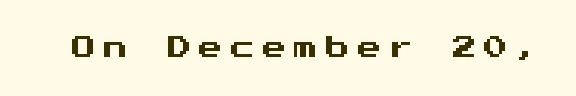
{"italic": "no", "underline": "no", "letter_spacing": "wide", "letter_spacing_em": 0.32, "glyph_px": 24}
